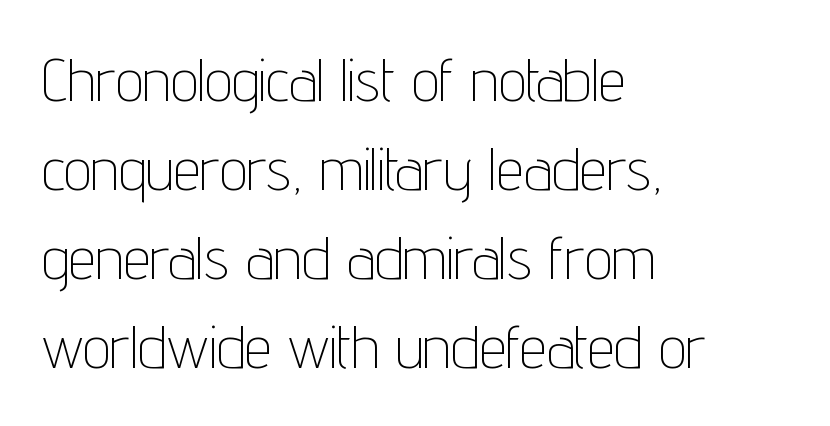
You can tell from the bare stems that sans-serif type was used. Bare-footed words on every line. These lines are rendered in a variable-pitch font. The passage is arranged the way most books set body copy — flush left. Think standard paragraph weight, or any step lighter than that. Words appear dense and cohesive because spacing is normal.
